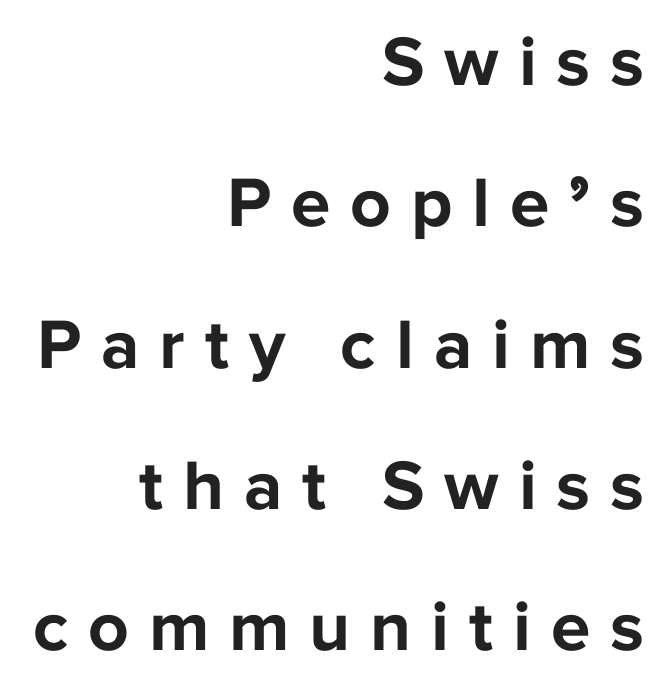
{"serif": "no", "italic": "no", "bold": "yes", "weight": "bold", "width": "normal", "stroke_contrast": "low", "x_height": "medium", "monospaced": "no", "underline": "no", "align": "right", "line_spacing": "loose", "line_spacing_ratio": 1.99, "letter_spacing": "wide", "letter_spacing_em": 0.28, "glyph_px": 71}
